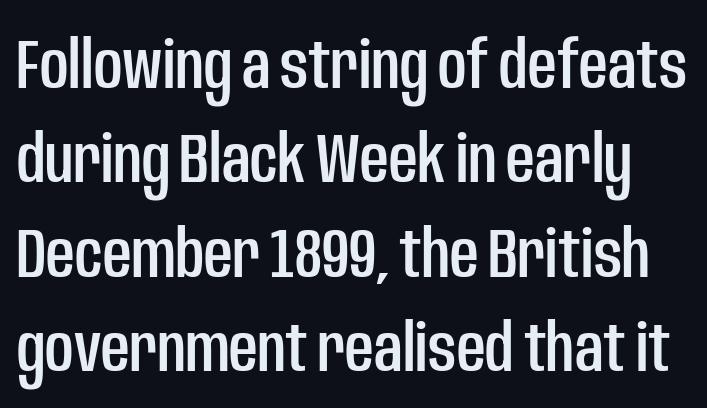
Q: Is the text italic (slanted)? A: No, it is upright.
Q: Is the typeface a serif or a sans-serif typeface? A: Sans-serif.
Q: Is the text underlined? A: No.
Q: Is the spacing between letters normal or unusually wide? A: Normal.
Q: Is the spacing between lines tight, normal or loose? A: Normal.
Q: Width (condensed, normal, or wide)? A: Condensed.
Q: Stroke contrast? A: Low.
Q: x-height? A: Large.
Q: Monospaced? A: No.
